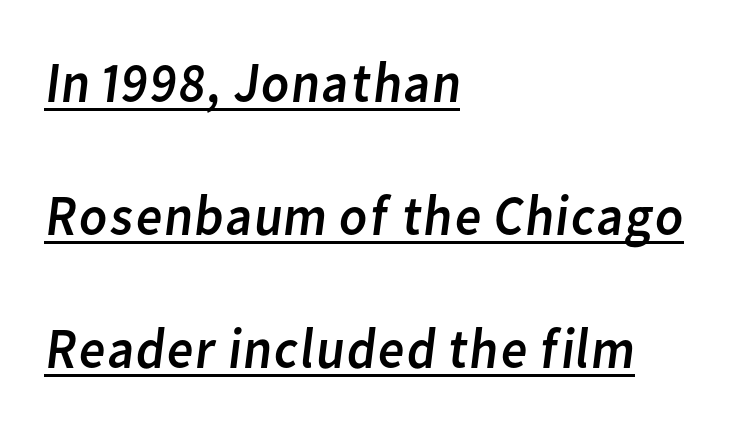
Q: Is the text bold? A: No.
Q: Is the typeface a serif or a sans-serif typeface? A: Sans-serif.
Q: Is the text underlined? A: Yes.
Q: How is the paragraph aligned? A: Left-aligned.
Q: Is the spacing between letters normal or unusually wide? A: Normal.
Q: Is the spacing between lines tight, normal or loose? A: Loose.
Q: Width (condensed, normal, or wide)? A: Normal.
Q: Stroke contrast? A: Low.
Q: x-height? A: Medium.
Q: Monospaced? A: No.
